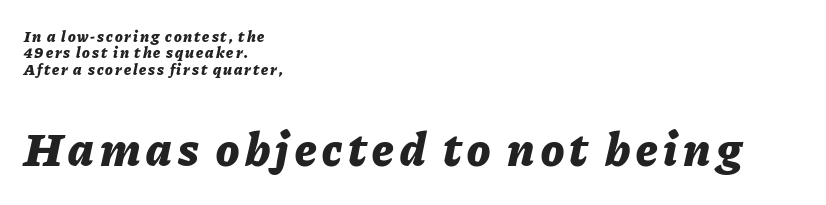
Varying glyph widths throughout — classic text-font behaviour. Notice how descenders almost collide with the ascenders below — that's tight leading. Each line starts at the same left margin while the right side varies. Each glyph is drawn with heavy, bold strokes. Tall strokes in this sample are angled rather than plumb. If you squint, the bottom block still reads clearly — it's the larger of the two.
